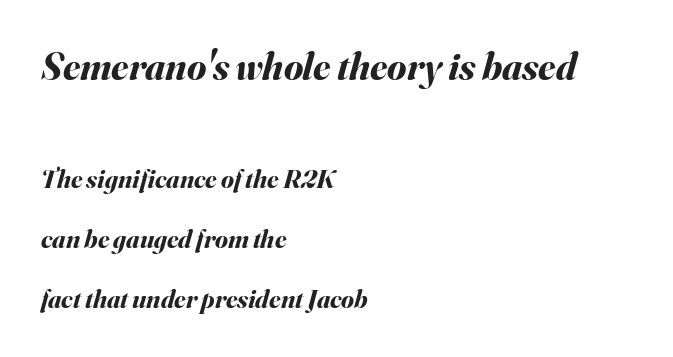
{"italic": "yes", "lean": "right", "slant_degrees": 16, "bold": "yes", "weight": "bold", "width": "normal", "stroke_contrast": "medium", "x_height": "small", "monospaced": "no", "underline": "no", "align": "left", "line_spacing": "loose", "line_spacing_ratio": 2.31, "letter_spacing": "normal", "letter_spacing_em": 0.0, "larger_block": "first", "size_ratio": 1.5, "glyph_px": 39}
